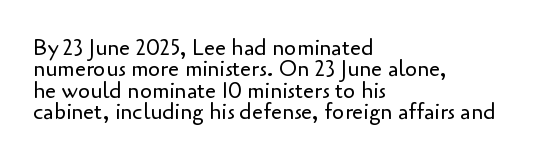
A classic flush-left, rag-right setting is used for this passage. Tightly led — the rows are bunched. Honestly, there is no underline to notice here at all. Heaviness? Minimal to ordinary, like unemphasized prose.
